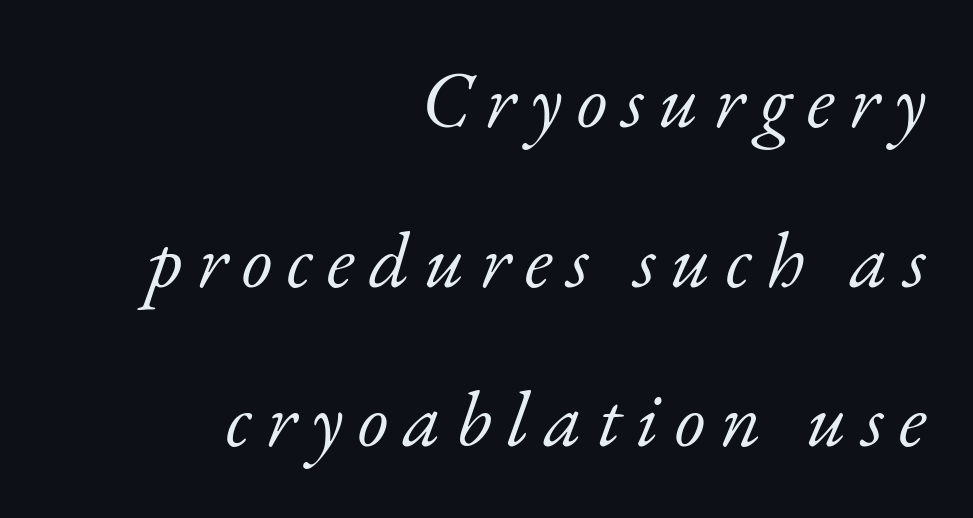
Q: Is the text bold? A: No.
Q: Is the text italic (slanted)? A: Yes, it leans right by about 17 degrees.
Q: Is the typeface a serif or a sans-serif typeface? A: Serif.
Q: Is the text underlined? A: No.
Q: How is the paragraph aligned? A: Right-aligned.
Q: Is the spacing between lines tight, normal or loose? A: Loose.
Q: Width (condensed, normal, or wide)? A: Normal.
Q: Stroke contrast? A: Low.
Q: x-height? A: Small.
Q: Monospaced? A: No.
